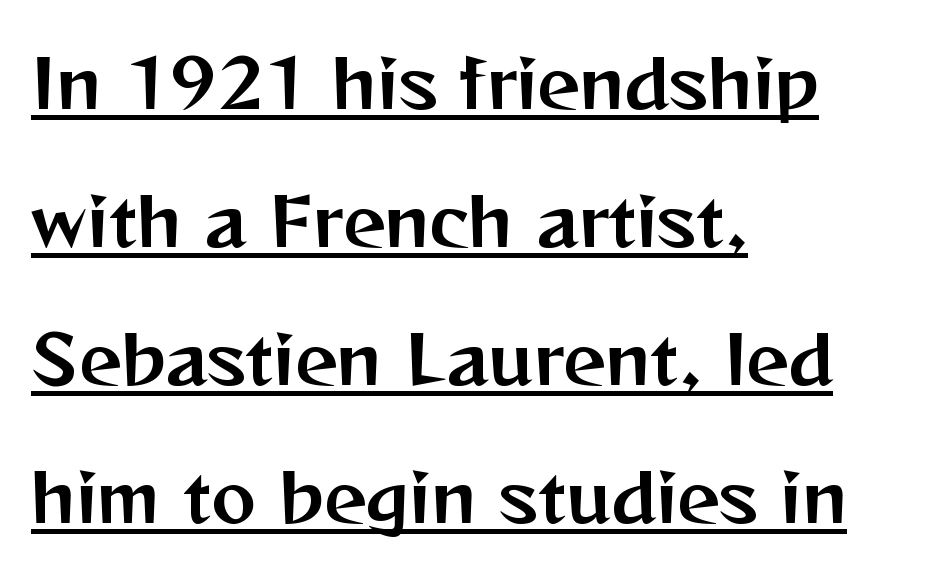
{"serif": "no", "italic": "no", "width": "normal", "stroke_contrast": "medium", "x_height": "medium", "monospaced": "no", "underline": "yes", "align": "left", "line_spacing": "loose", "line_spacing_ratio": 2.06, "letter_spacing": "normal", "letter_spacing_em": 0.0, "glyph_px": 67}
